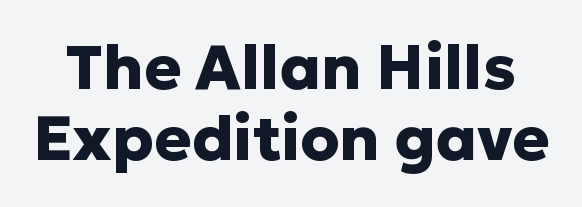
Q: Is the text bold? A: Yes.
Q: Is the text italic (slanted)? A: No, it is upright.
Q: Is the typeface a serif or a sans-serif typeface? A: Sans-serif.
Q: Is the text underlined? A: No.
Q: Is the spacing between letters normal or unusually wide? A: Normal.
Q: Is the spacing between lines tight, normal or loose? A: Tight.
Q: Width (condensed, normal, or wide)? A: Normal.
Q: Stroke contrast? A: Low.
Q: x-height? A: Medium.
Q: Monospaced? A: No.
